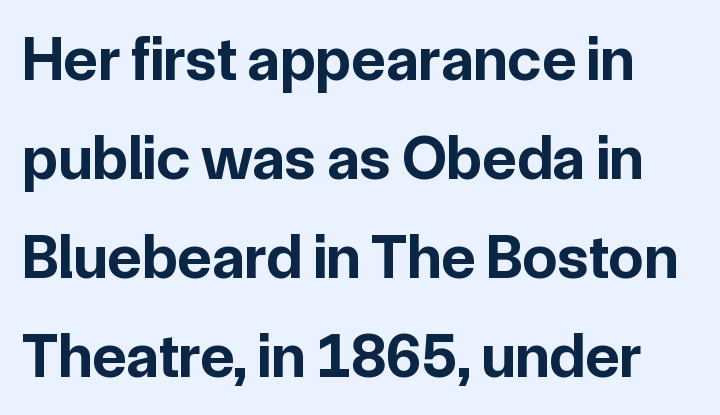
The image shows 63 px bold sans-serif type, upright; set normal line spacing (1.57x), normal letter spacing, not underlined; low stroke contrast and a medium x-height.
